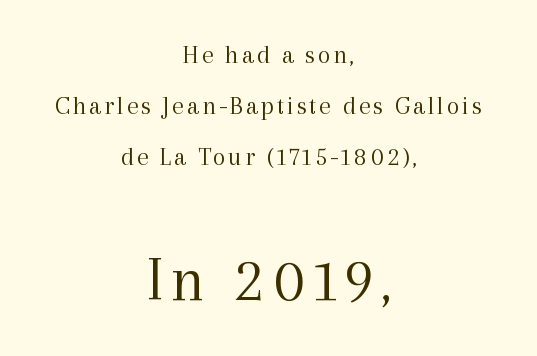
Q: Is the text bold? A: No.
Q: Is the text italic (slanted)? A: No, it is upright.
Q: Is the typeface a serif or a sans-serif typeface? A: Serif.
Q: Is the text underlined? A: No.
Q: How is the paragraph aligned? A: Centered.
Q: Is the spacing between lines tight, normal or loose? A: Loose.
Q: Which block of text is set in a larger size, the first (top) or the second (bottom)? A: The second (bottom) one.
Q: Width (condensed, normal, or wide)? A: Normal.
Q: x-height? A: Medium.
Q: Monospaced? A: No.
